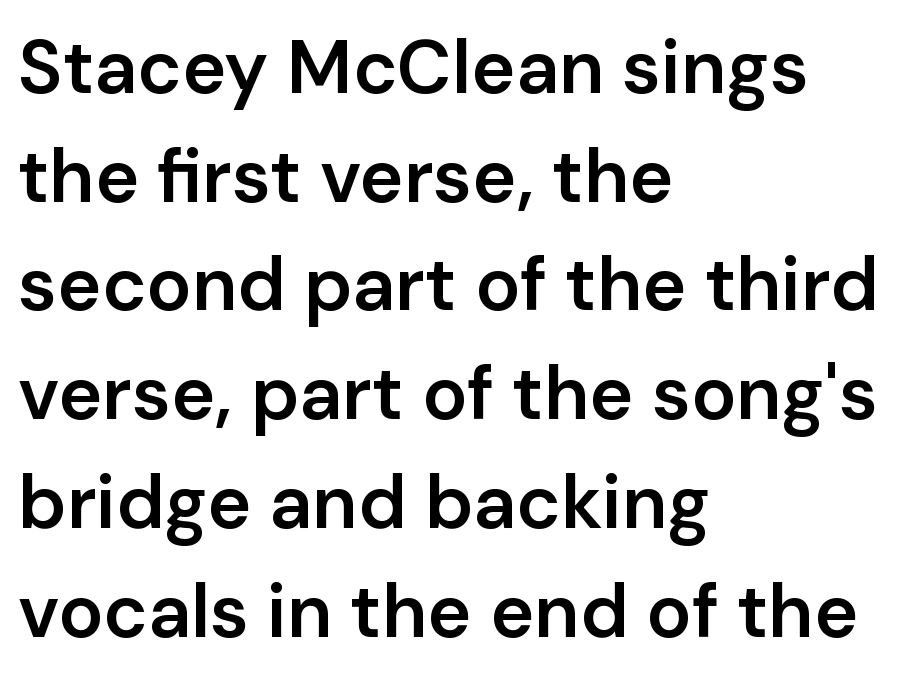
The image shows 75 px semibold sans-serif type, upright; set left-aligned, normal line spacing (1.45x), normal letter spacing, not underlined; low stroke contrast and a medium x-height.
